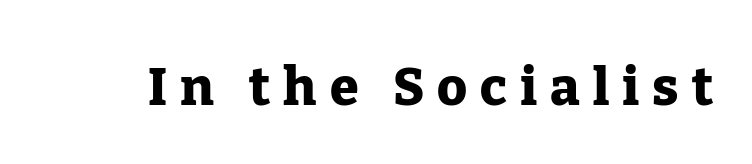
The letters are spread apart with noticeably loose tracking. Nope, not italic — everything's standing straight. A bare baseline throughout the passage. Type style note: has serifs. The letters advance in unequal steps, a hallmark of proportional type.
